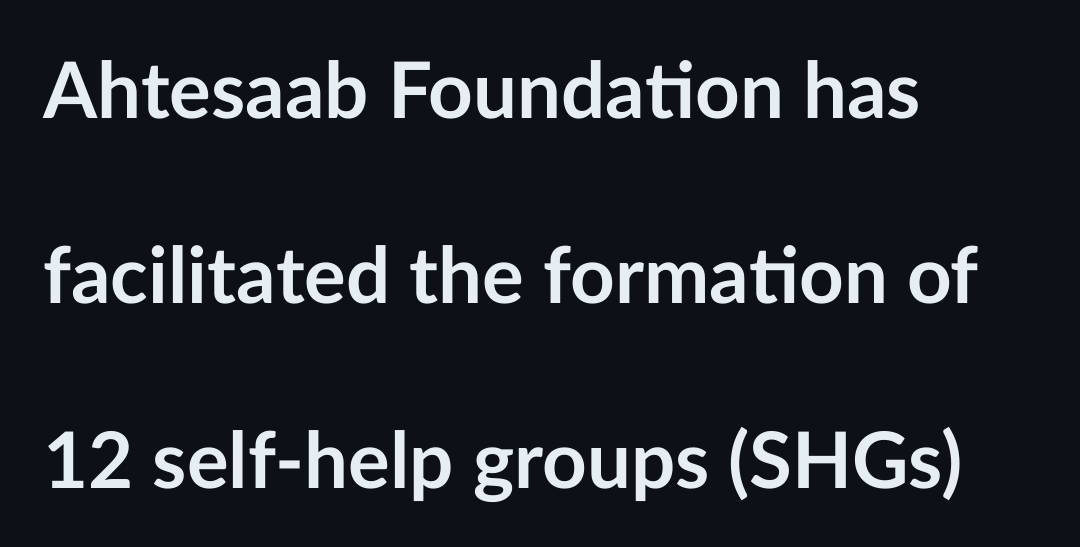
{"serif": "no", "italic": "no", "bold": "yes", "weight": "semibold", "width": "normal", "stroke_contrast": "low", "x_height": "medium", "monospaced": "no", "underline": "no", "align": "left", "line_spacing": "loose", "line_spacing_ratio": 2.37, "letter_spacing": "normal", "letter_spacing_em": 0.0, "glyph_px": 78}
